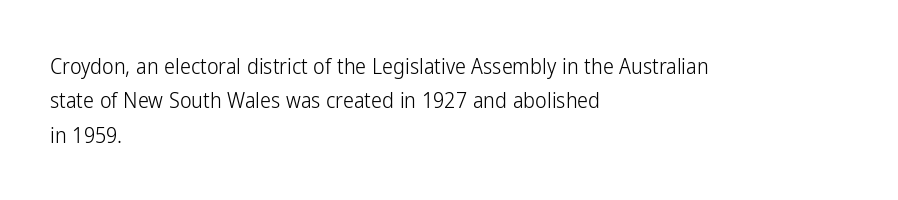
The image shows 22 px text type, upright; set left-aligned, normal line spacing (1.56x), normal letter spacing, not underlined.
